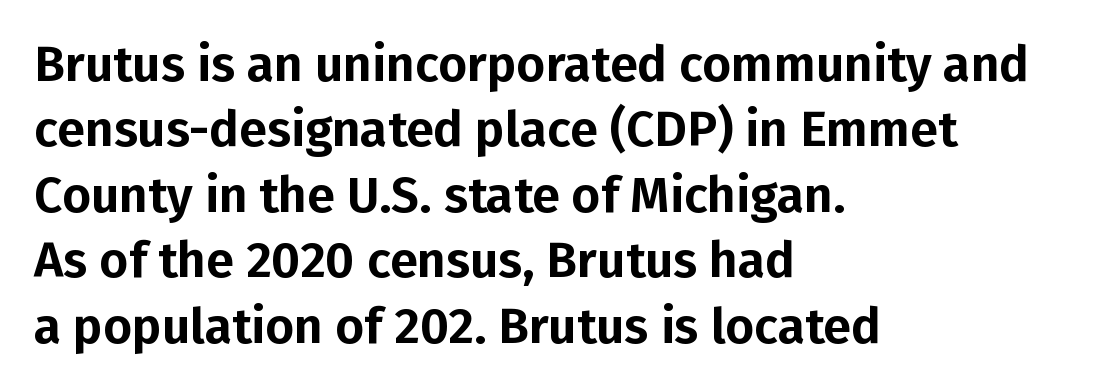
{"serif": "no", "italic": "no", "width": "normal", "stroke_contrast": "low", "x_height": "medium", "monospaced": "no", "underline": "no", "align": "left", "line_spacing": "normal", "line_spacing_ratio": 1.31, "letter_spacing": "normal", "letter_spacing_em": 0.0, "glyph_px": 50}
